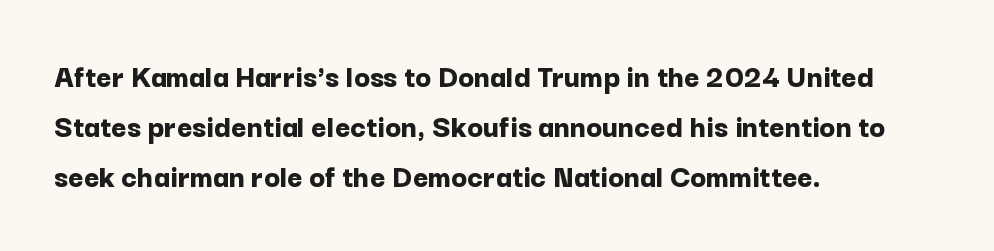
The image shows 33 px bold sans-serif type, upright; set left-aligned, normal line spacing (1.51x), normal letter spacing, not underlined; low stroke contrast and a medium x-height.
